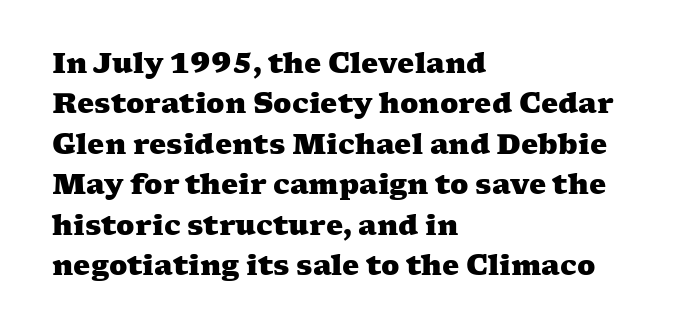
Q: Is the text bold? A: Yes.
Q: Is the text underlined? A: No.
Q: How is the paragraph aligned? A: Left-aligned.
Q: Is the spacing between letters normal or unusually wide? A: Normal.
Q: Is the spacing between lines tight, normal or loose? A: Normal.
